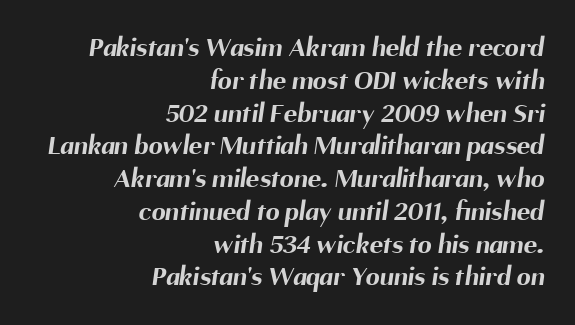
Q: Is the text bold? A: Yes.
Q: Is the typeface a serif or a sans-serif typeface? A: Sans-serif.
Q: Is the text underlined? A: No.
Q: How is the paragraph aligned? A: Right-aligned.
Q: Is the spacing between letters normal or unusually wide? A: Normal.
Q: Width (condensed, normal, or wide)? A: Normal.
Q: Stroke contrast? A: Medium.
Q: x-height? A: Medium.
Q: Monospaced? A: No.
